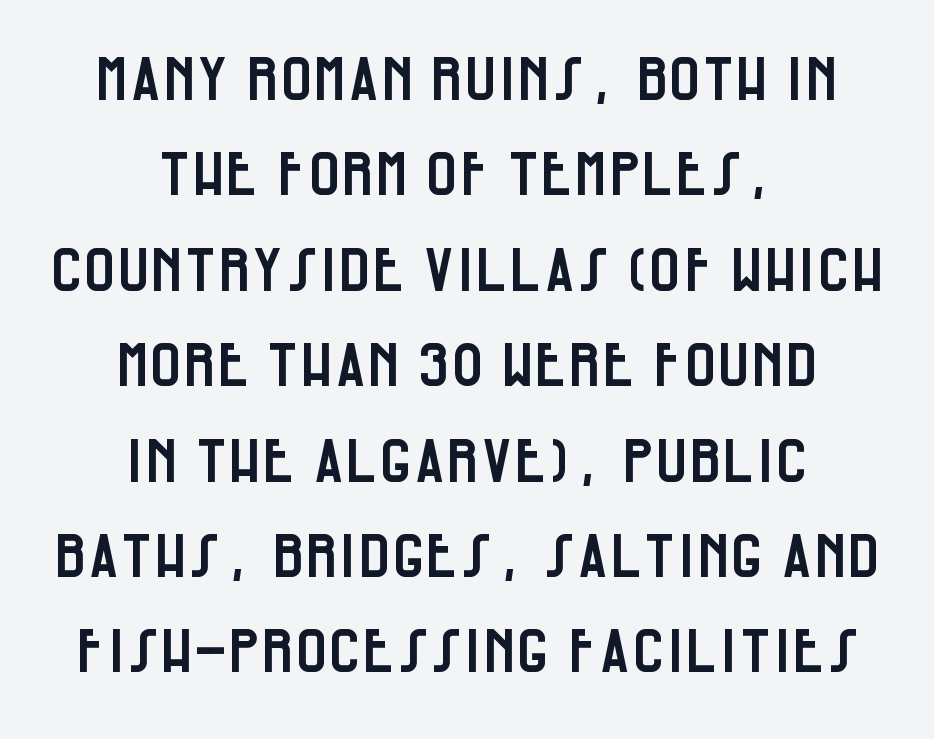
{"serif": "no", "italic": "no", "width": "condensed", "stroke_contrast": "low", "x_height": "large", "monospaced": "no", "underline": "no", "align": "center", "line_spacing": "normal", "line_spacing_ratio": 1.59, "letter_spacing": "normal", "letter_spacing_em": 0.0, "glyph_px": 60}
